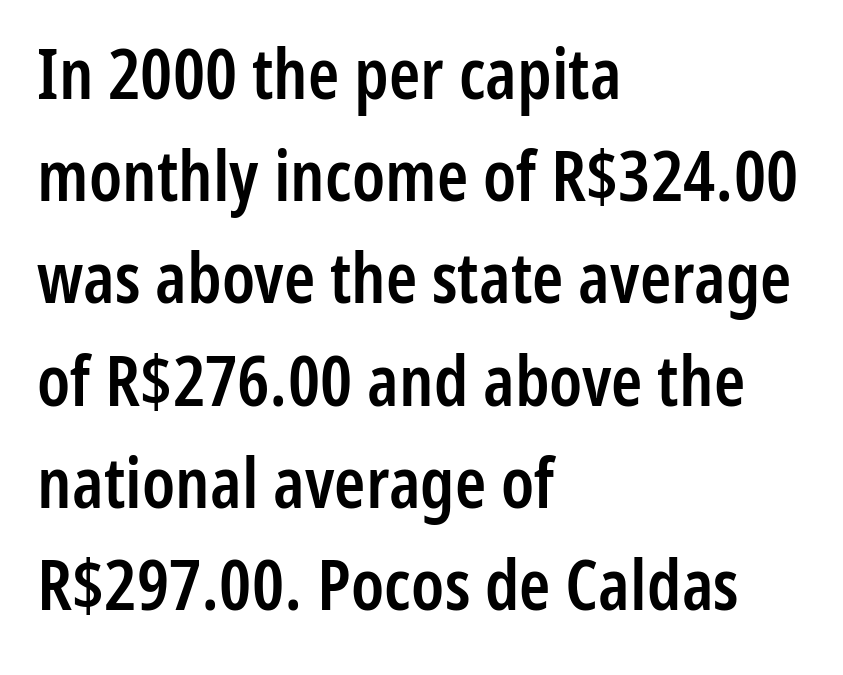
Q: Is the text bold? A: Semi-bold.
Q: Is the text italic (slanted)? A: No, it is upright.
Q: Is the typeface a serif or a sans-serif typeface? A: Sans-serif.
Q: Is the text underlined? A: No.
Q: How is the paragraph aligned? A: Left-aligned.
Q: Is the spacing between letters normal or unusually wide? A: Normal.
Q: Is the spacing between lines tight, normal or loose? A: Normal.
Q: Width (condensed, normal, or wide)? A: Condensed.
Q: Stroke contrast? A: Low.
Q: x-height? A: Medium.
Q: Monospaced? A: No.
